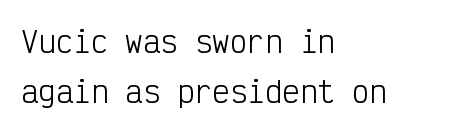
Q: Is the text bold? A: No.
Q: Is the text italic (slanted)? A: No, it is upright.
Q: Is the typeface a serif or a sans-serif typeface? A: Sans-serif.
Q: Is the text underlined? A: No.
Q: How is the paragraph aligned? A: Left-aligned.
Q: Is the spacing between letters normal or unusually wide? A: Normal.
Q: Width (condensed, normal, or wide)? A: Condensed.
Q: Stroke contrast? A: Low.
Q: x-height? A: Medium.
Q: Monospaced? A: Yes.
